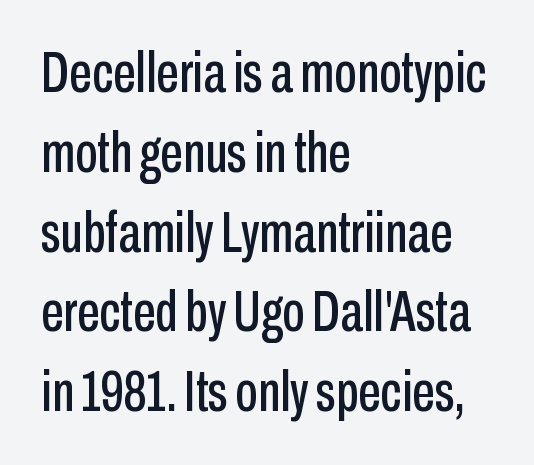
Looks like regular typesetting: each glyph gets only the width it needs. The designer went with a sans here, leaving each stem footless. Only glyphs here, with clear space below each row. One-word summary of the alignment: left. Posture: vertical.
